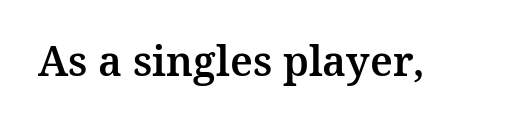
The image shows 41 px serif type, upright; set normal letter spacing, not underlined; medium stroke contrast and a medium x-height.
